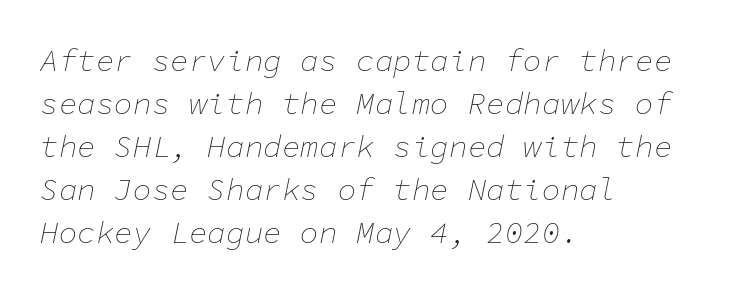
A typesetter would call this zero additional tracking. The passage shown leans; its letterforms are oblique. The compositor pushed each line to the left boundary. Leading: standard. You could count columns in this text — the font is strictly monospaced. The strip under each line holds only bare page.
